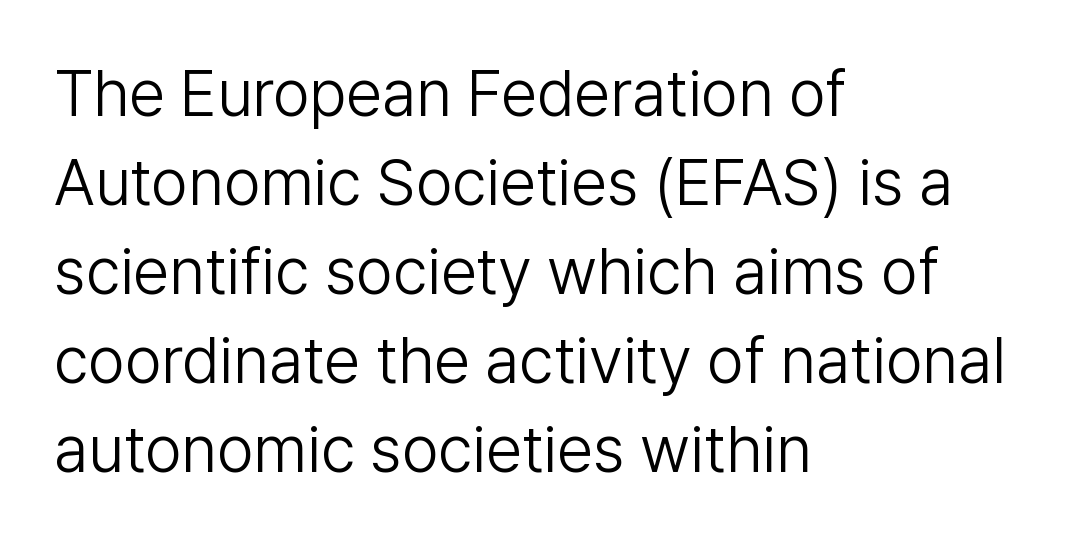
The image shows 65 px light sans-serif type, upright; set left-aligned, normal line spacing (1.37x), normal letter spacing, not underlined; low stroke contrast and a medium x-height.
